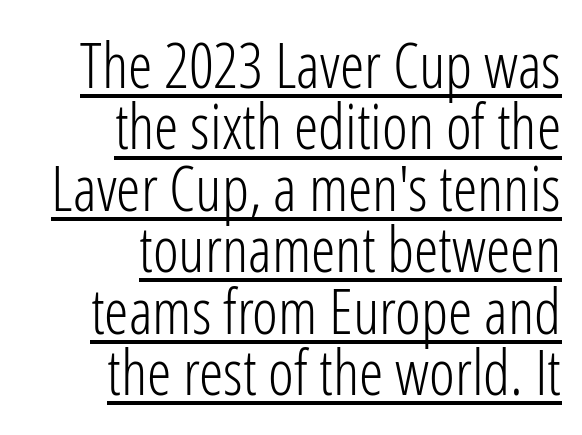
Q: Is the text bold? A: No.
Q: Is the text italic (slanted)? A: No, it is upright.
Q: Is the typeface a serif or a sans-serif typeface? A: Sans-serif.
Q: Is the text underlined? A: Yes.
Q: How is the paragraph aligned? A: Right-aligned.
Q: Is the spacing between letters normal or unusually wide? A: Normal.
Q: Is the spacing between lines tight, normal or loose? A: Tight.
Q: Width (condensed, normal, or wide)? A: Condensed.
Q: Stroke contrast? A: Low.
Q: x-height? A: Medium.
Q: Monospaced? A: No.
